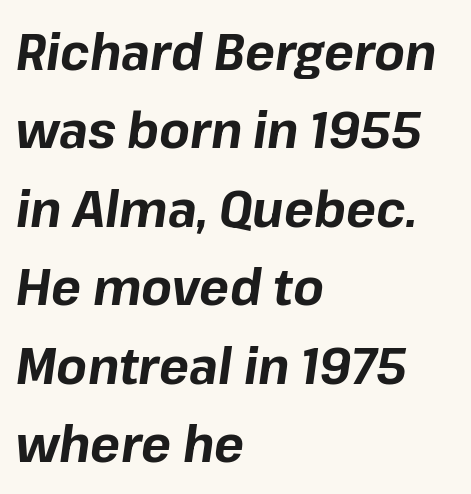
{"italic": "yes", "lean": "right", "slant_degrees": 8, "bold": "yes", "weight": "bold", "width": "normal", "stroke_contrast": "low", "x_height": "medium", "monospaced": "no", "underline": "no", "align": "left", "line_spacing": "normal", "line_spacing_ratio": 1.57, "letter_spacing": "normal", "letter_spacing_em": 0.0, "glyph_px": 50}
